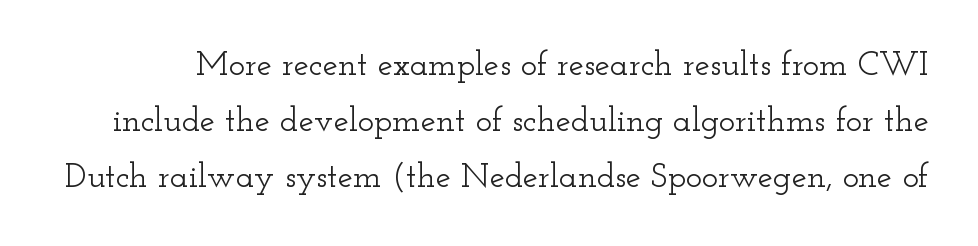
The image shows 34 px wide serif type, upright; set normal line spacing (1.65x), normal letter spacing, not underlined; low stroke contrast and a small x-height.
